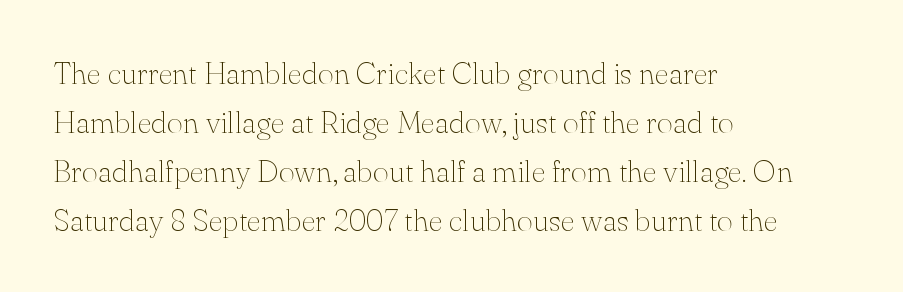
Q: Is the text bold? A: No.
Q: Is the text italic (slanted)? A: No, it is upright.
Q: Is the typeface a serif or a sans-serif typeface? A: Serif.
Q: Is the text underlined? A: No.
Q: How is the paragraph aligned? A: Left-aligned.
Q: Is the spacing between letters normal or unusually wide? A: Normal.
Q: Is the spacing between lines tight, normal or loose? A: Normal.
Q: Width (condensed, normal, or wide)? A: Normal.
Q: Stroke contrast? A: Medium.
Q: x-height? A: Small.
Q: Monospaced? A: No.
